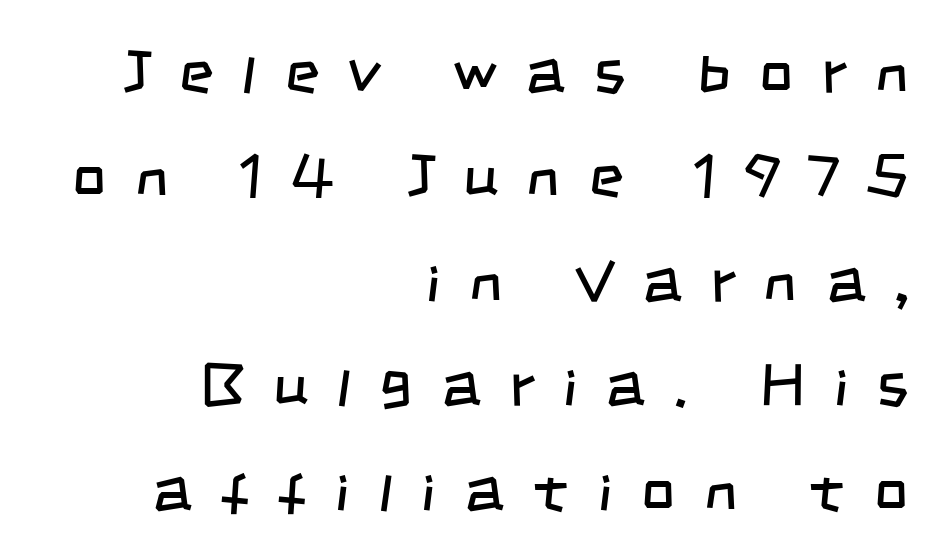
Is this a fixed-width face? No — the glyphs have proportional, varying widths. This is sans-serif lettering, the kind often seen on screens and signage. One-word summary of the alignment: right. Is the stroke heavy? The answer is a plain regular-or-lighter. Tracking value appears strongly positive — letters spread wide.
